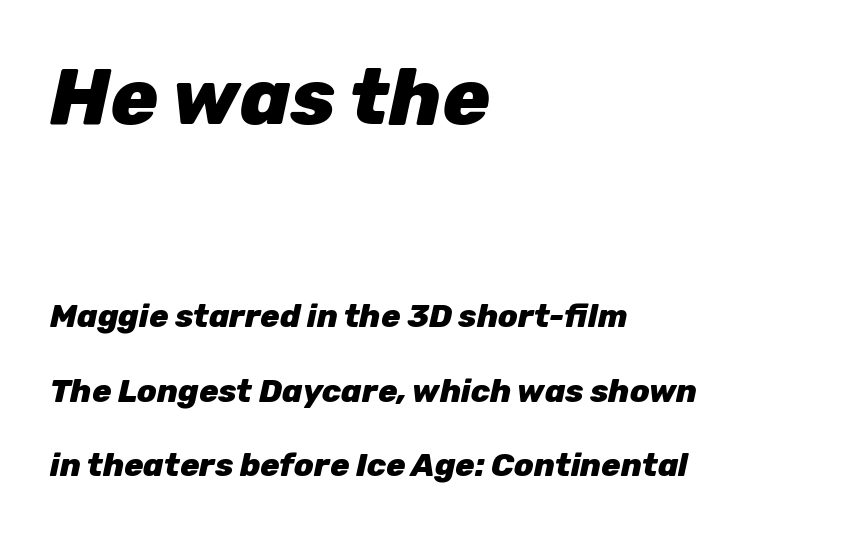
Q: Is the text bold? A: Yes.
Q: Is the text italic (slanted)? A: Yes, it leans right by about 12 degrees.
Q: Is the text underlined? A: No.
Q: How is the paragraph aligned? A: Left-aligned.
Q: Is the spacing between letters normal or unusually wide? A: Normal.
Q: Is the spacing between lines tight, normal or loose? A: Loose.
Q: Which block of text is set in a larger size, the first (top) or the second (bottom)? A: The first (top) one.
Q: Width (condensed, normal, or wide)? A: Normal.
Q: Stroke contrast? A: Low.
Q: x-height? A: Medium.
Q: Monospaced? A: No.
